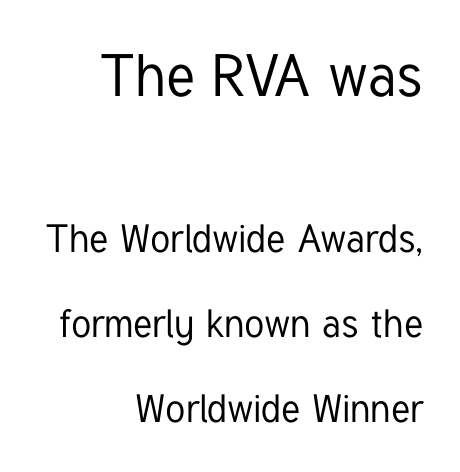
Examine the stroke ends and you'll find no serifs. Is the lower block the larger one? No — the upper block carries the bigger type. Check the space under the baseline: it is left empty. This sample trades compactness for vertical openness between lines. These lines were composed using upright roman letters. The tracking reads as untouched default to a designer's eye.
